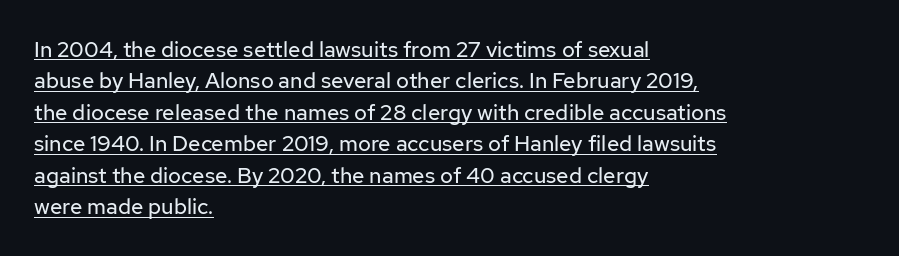
Q: Is the text bold? A: No.
Q: Is the text italic (slanted)? A: No, it is upright.
Q: Is the text underlined? A: Yes.
Q: How is the paragraph aligned? A: Left-aligned.
Q: Is the spacing between letters normal or unusually wide? A: Normal.
Q: Is the spacing between lines tight, normal or loose? A: Normal.
